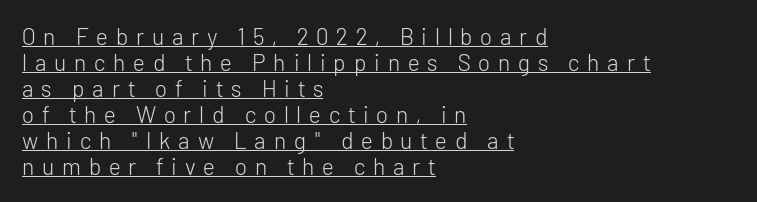
The rendering inserts visible extra space after every character. The glyphs are accompanied by a horizontal stroke just below them. The cut favours lightness, reaching ordinary text weight at its darkest. One-word summary of the alignment: left. Quick note: not italic, upright.
